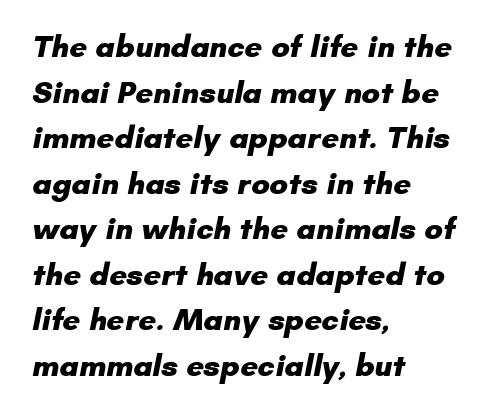
Q: Is the text bold? A: Yes.
Q: Is the typeface a serif or a sans-serif typeface? A: Sans-serif.
Q: Is the text underlined? A: No.
Q: How is the paragraph aligned? A: Left-aligned.
Q: Is the spacing between letters normal or unusually wide? A: Normal.
Q: Is the spacing between lines tight, normal or loose? A: Normal.
Q: Width (condensed, normal, or wide)? A: Normal.
Q: Stroke contrast? A: Low.
Q: x-height? A: Small.
Q: Monospaced? A: No.
